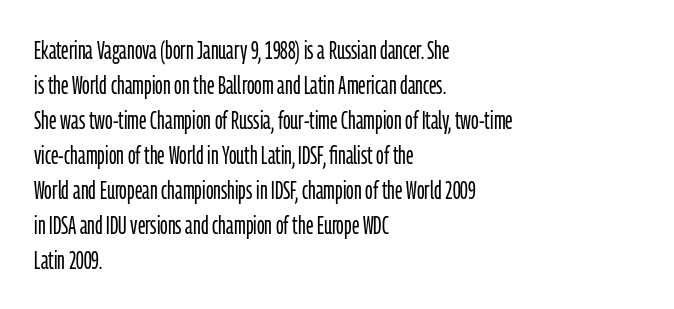
The image shows 25 px text type, upright; set left-aligned, normal line spacing (1.4x), normal letter spacing, not underlined.
